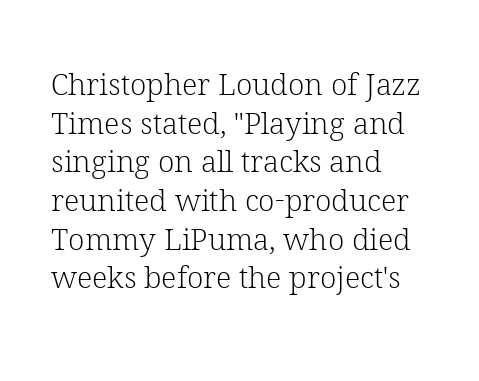
Rendered with straight, roman letterforms. Baseline-to-baseline distance is the conventional proportion of letter height. Each letter's strokes conclude with small projecting serifs. Is this a fixed-width face? No — the glyphs have proportional, varying widths. The paragraph shown leans on its left margin.
